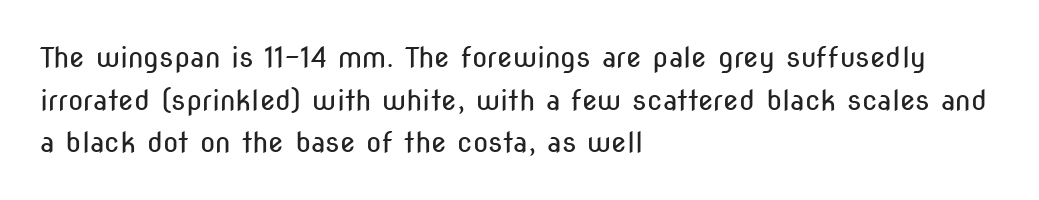
Q: Is the text bold? A: No.
Q: Is the text italic (slanted)? A: No, it is upright.
Q: Is the typeface a serif or a sans-serif typeface? A: Sans-serif.
Q: Is the text underlined? A: No.
Q: How is the paragraph aligned? A: Left-aligned.
Q: Is the spacing between letters normal or unusually wide? A: Normal.
Q: Is the spacing between lines tight, normal or loose? A: Normal.
Q: Width (condensed, normal, or wide)? A: Condensed.
Q: Stroke contrast? A: Low.
Q: x-height? A: Medium.
Q: Monospaced? A: No.
